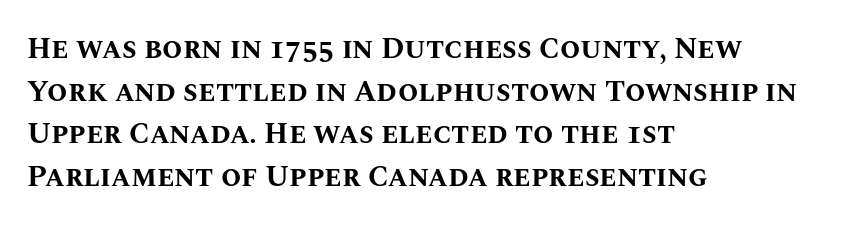
Regular leading. In terms of letterspacing, this is plain default setting. The baseline area is clear. Do the letters lean? They stand straight. This rendering uses left alignment, leaving the right contour irregular. Look at the stroke-to-counter ratio: heavy, a bold.
